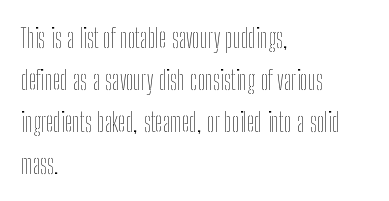
The image shows 27 px text type, upright; set left-aligned, normal line spacing (1.55x), normal letter spacing, not underlined.
